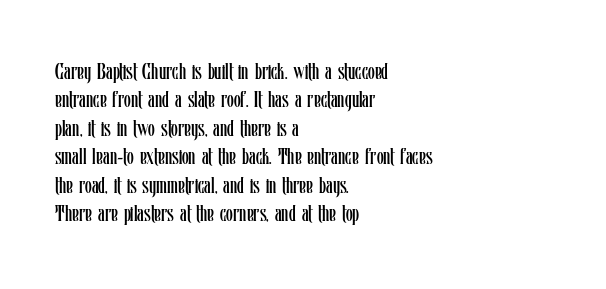
The image shows 22 px text type, upright; set left-aligned, normal line spacing (1.29x), normal letter spacing, not underlined.
